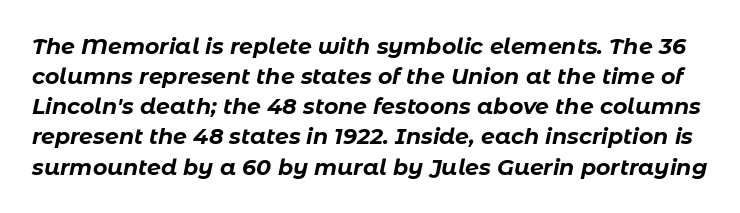
{"italic": "yes", "lean": "right", "slant_degrees": 11, "bold": "yes", "underline": "no", "line_spacing": "normal", "line_spacing_ratio": 1.37, "letter_spacing": "normal", "letter_spacing_em": 0.0, "glyph_px": 22}
